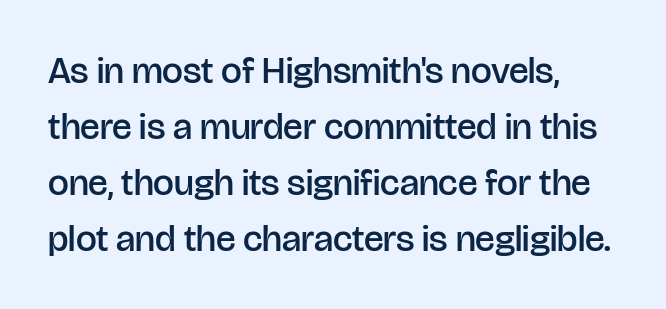
{"serif": "no", "italic": "no", "bold": "semi", "weight": "semibold", "width": "normal", "stroke_contrast": "low", "x_height": "large", "monospaced": "no", "underline": "no", "align": "left", "line_spacing": "normal", "line_spacing_ratio": 1.51, "letter_spacing": "normal", "letter_spacing_em": 0.0, "glyph_px": 37}
